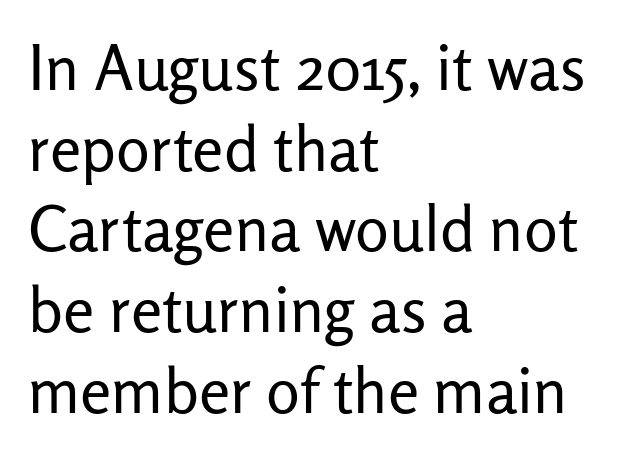
The image shows 63 px regular-weight sans-serif type, upright; set left-aligned, normal line spacing (1.28x), normal letter spacing, not underlined; low stroke contrast and a medium x-height.
